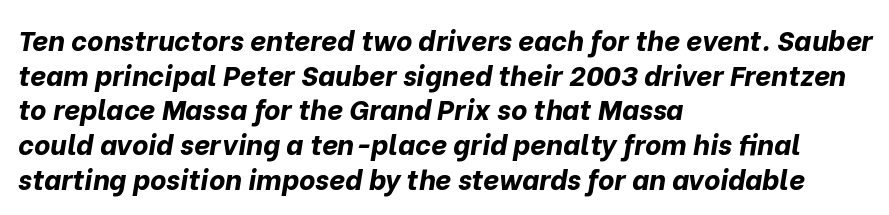
The image shows 28 px bold type, italic (leaning right); set left-aligned, line spacing 1.24x, normal letter spacing, not underlined; low stroke contrast and a medium x-height.
